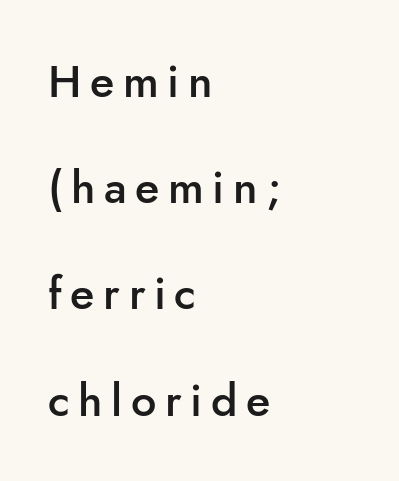
{"serif": "no", "italic": "no", "bold": "semi", "weight": "semibold", "width": "normal", "stroke_contrast": "low", "x_height": "small", "monospaced": "no", "underline": "no", "align": "left", "line_spacing": "loose", "line_spacing_ratio": 2.36, "glyph_px": 45}
